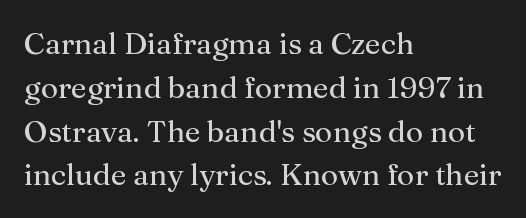
Q: Is the text bold? A: No.
Q: Is the text italic (slanted)? A: No, it is upright.
Q: Is the typeface a serif or a sans-serif typeface? A: Serif.
Q: Is the text underlined? A: No.
Q: How is the paragraph aligned? A: Left-aligned.
Q: Is the spacing between letters normal or unusually wide? A: Normal.
Q: Is the spacing between lines tight, normal or loose? A: Normal.
Q: Width (condensed, normal, or wide)? A: Normal.
Q: Stroke contrast? A: Medium.
Q: x-height? A: Medium.
Q: Monospaced? A: No.
